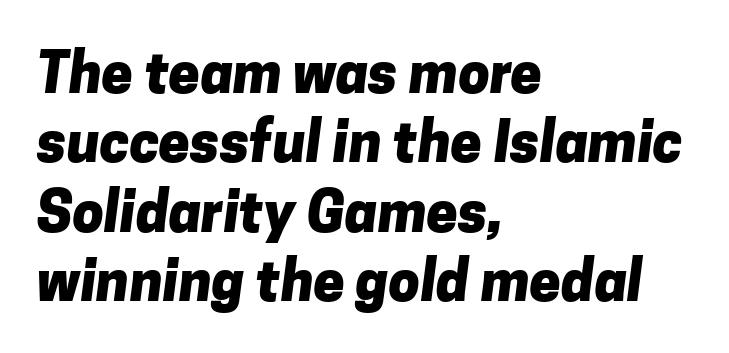
Q: Is the text bold? A: Yes.
Q: Is the typeface a serif or a sans-serif typeface? A: Sans-serif.
Q: Is the text underlined? A: No.
Q: How is the paragraph aligned? A: Left-aligned.
Q: Is the spacing between letters normal or unusually wide? A: Normal.
Q: Width (condensed, normal, or wide)? A: Normal.
Q: Stroke contrast? A: Low.
Q: x-height? A: Medium.
Q: Monospaced? A: No.
